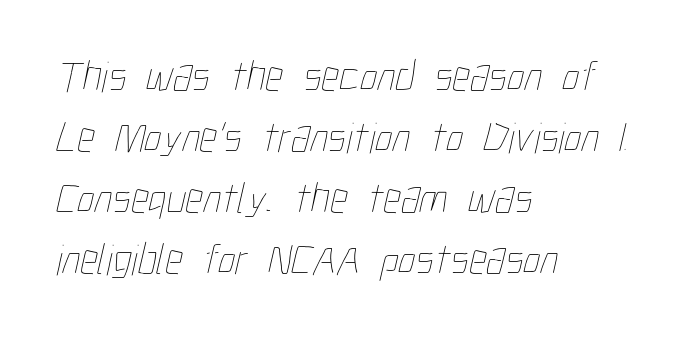
The image shows 44 px thin, condensed type; set left-aligned, normal line spacing (1.39x), normal letter spacing, not underlined; low stroke contrast and a medium x-height.
